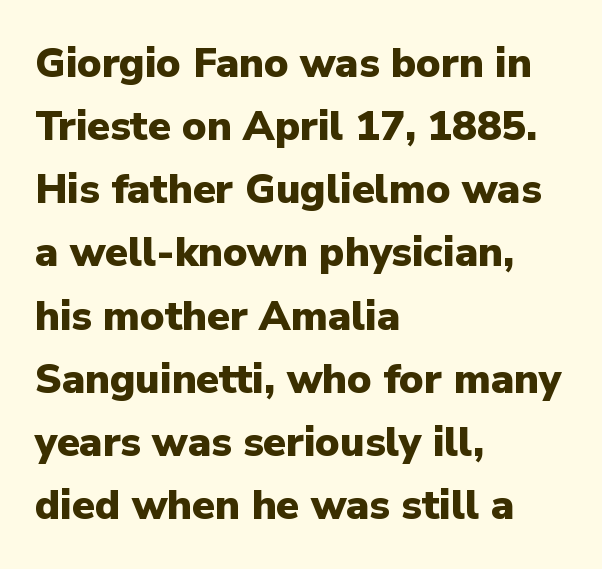
The image shows 41 px heavy sans-serif type, upright; set left-aligned, normal line spacing (1.54x), normal letter spacing, not underlined; low stroke contrast and a medium x-height.
